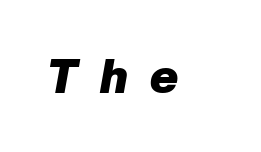
Q: Is the text bold? A: Yes.
Q: Is the text italic (slanted)? A: Yes, it leans right by about 10 degrees.
Q: Is the text underlined? A: No.
Q: Is the spacing between letters normal or unusually wide? A: Unusually wide.
Q: Width (condensed, normal, or wide)? A: Normal.
Q: Stroke contrast? A: Low.
Q: x-height? A: Medium.
Q: Monospaced? A: No.
